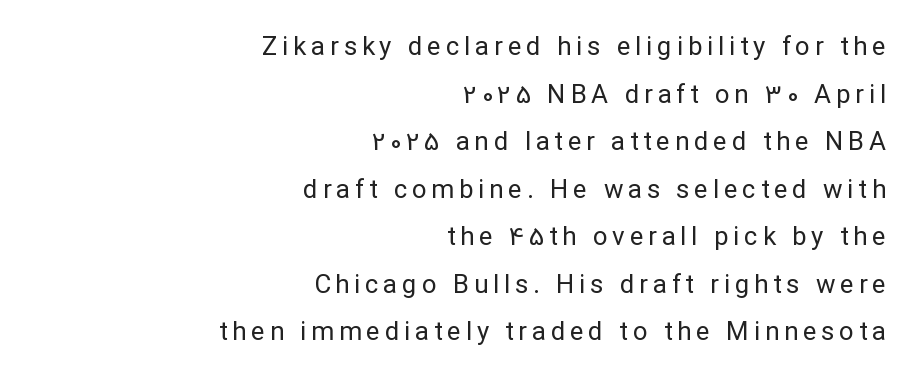
Q: Is the text bold? A: No.
Q: Is the text italic (slanted)? A: No, it is upright.
Q: Is the text underlined? A: No.
Q: How is the paragraph aligned? A: Right-aligned.
